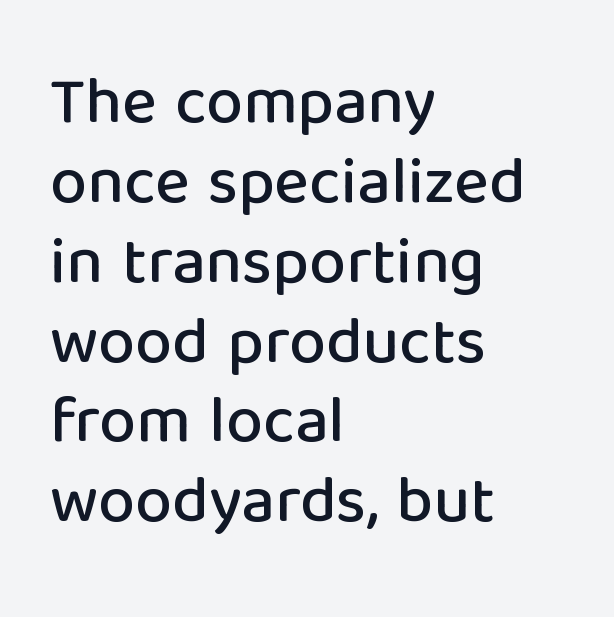
This rendering leaves character spacing at its baseline value. Layout note: lines flush left. Each letter keeps its own natural width here, so spacing adapts to shape. Tall strokes in this sample are plumb rather than angled.
